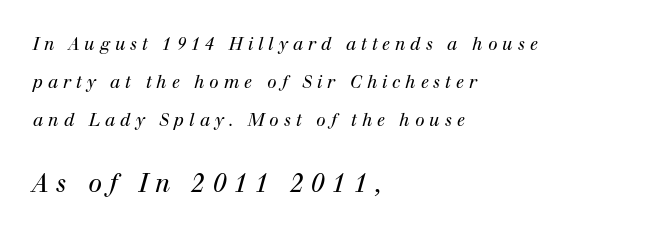
The tracking reads as deliberately expanded to a designer's eye. The later block is typeset at a bigger size than the earlier block. The setting favours the left margin, as ordinary paragraphs usually do. Vertical spacing — loose. The gap between lines stays unmarked. Is the type slanted? Yes — the strokes lean at a clear angle.
